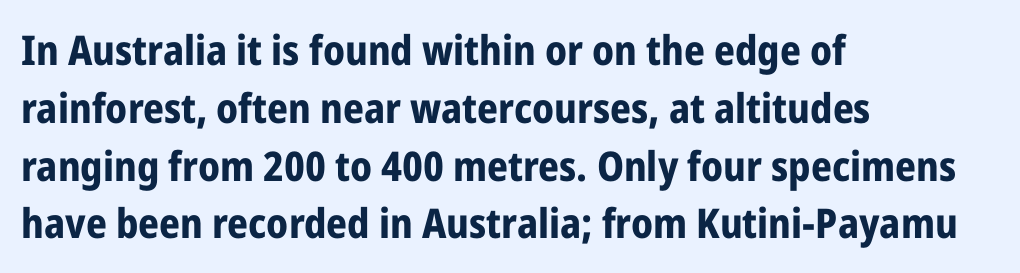
Q: Is the text bold? A: Yes.
Q: Is the text italic (slanted)? A: No, it is upright.
Q: Is the typeface a serif or a sans-serif typeface? A: Sans-serif.
Q: Is the text underlined? A: No.
Q: How is the paragraph aligned? A: Left-aligned.
Q: Is the spacing between letters normal or unusually wide? A: Normal.
Q: Is the spacing between lines tight, normal or loose? A: Normal.
Q: Width (condensed, normal, or wide)? A: Condensed.
Q: Stroke contrast? A: Low.
Q: x-height? A: Medium.
Q: Monospaced? A: No.
